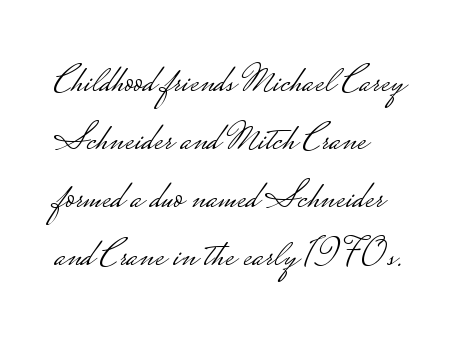
Is the letter spacing exaggerated? No — it looks like the ordinary default. Short and long lines alike share a common starting point at left. Each letter keeps its own natural width here, so spacing adapts to shape. Compared with a typical body face, this is equally light or lighter still.
